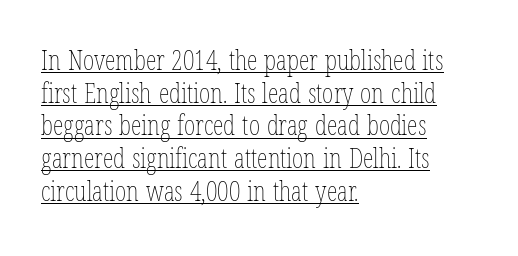
Q: Is the text bold? A: No.
Q: Is the text italic (slanted)? A: No, it is upright.
Q: Is the text underlined? A: Yes.
Q: How is the paragraph aligned? A: Left-aligned.
Q: Is the spacing between letters normal or unusually wide? A: Normal.
